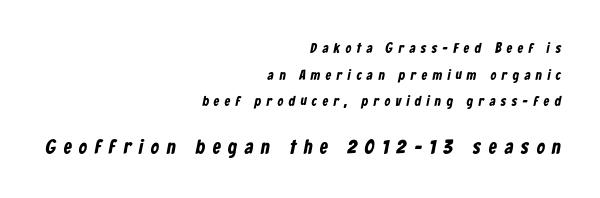
Q: Is the text bold? A: Yes.
Q: Is the text underlined? A: No.
Q: How is the paragraph aligned? A: Right-aligned.
Q: Is the spacing between letters normal or unusually wide? A: Unusually wide.
Q: Is the spacing between lines tight, normal or loose? A: Loose.
Q: Which block of text is set in a larger size, the first (top) or the second (bottom)? A: The second (bottom) one.
